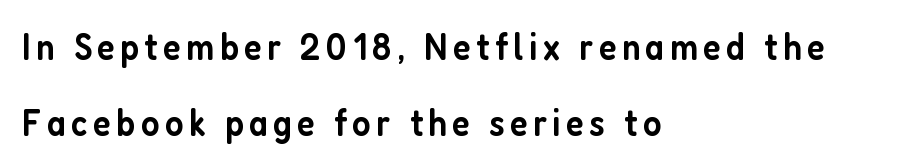
Q: Is the text bold? A: Semi-bold.
Q: Is the text italic (slanted)? A: No, it is upright.
Q: Is the typeface a serif or a sans-serif typeface? A: Sans-serif.
Q: Is the text underlined? A: No.
Q: How is the paragraph aligned? A: Left-aligned.
Q: Is the spacing between lines tight, normal or loose? A: Loose.
Q: Width (condensed, normal, or wide)? A: Condensed.
Q: Stroke contrast? A: Low.
Q: x-height? A: Medium.
Q: Monospaced? A: No.
